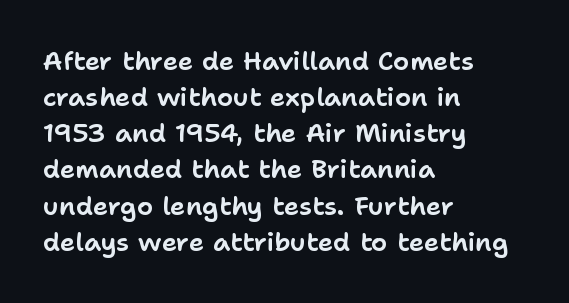
Q: Is the text italic (slanted)? A: No, it is upright.
Q: Is the text underlined? A: No.
Q: How is the paragraph aligned? A: Left-aligned.
Q: Is the spacing between letters normal or unusually wide? A: Normal.
Q: Is the spacing between lines tight, normal or loose? A: Normal.
